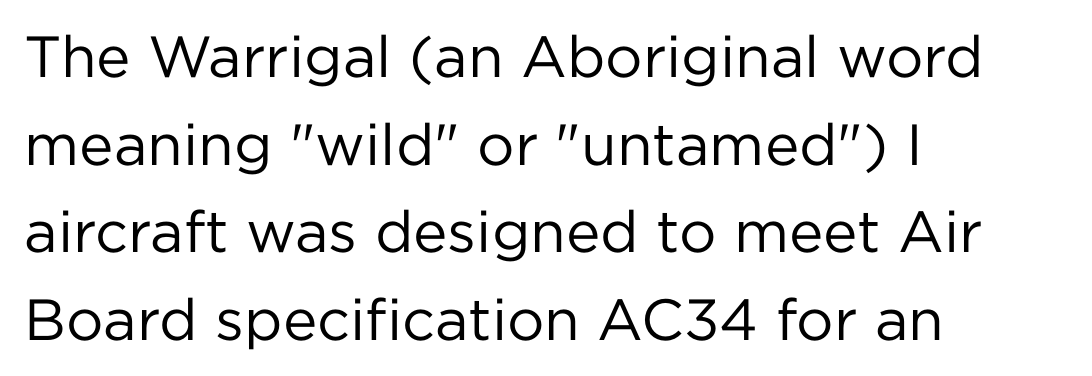
{"serif": "no", "italic": "no", "bold": "no", "weight": "regular", "width": "normal", "stroke_contrast": "low", "x_height": "medium", "monospaced": "no", "underline": "no", "align": "left", "line_spacing": "normal", "line_spacing_ratio": 1.51, "letter_spacing": "normal", "letter_spacing_em": 0.0, "glyph_px": 58}
